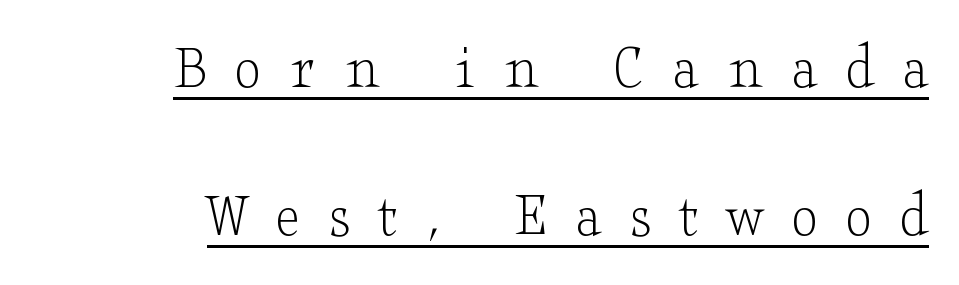
Does the copy run flush right? Yes — the right margin is perfectly even. The type family on display is of the serif kind. Each word looks stretched out because of the extra space between its letters. Interline gaps are noticeably wide in this sample. A roman cut, with each character standing at attention. Weight: regular or lighter.
